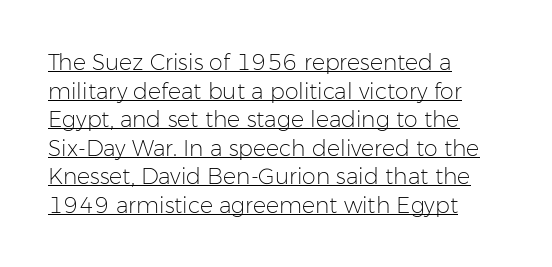
Q: Is the text bold? A: No.
Q: Is the text italic (slanted)? A: No, it is upright.
Q: Is the text underlined? A: Yes.
Q: How is the paragraph aligned? A: Left-aligned.
Q: Is the spacing between letters normal or unusually wide? A: Normal.
Q: Is the spacing between lines tight, normal or loose? A: Normal.
